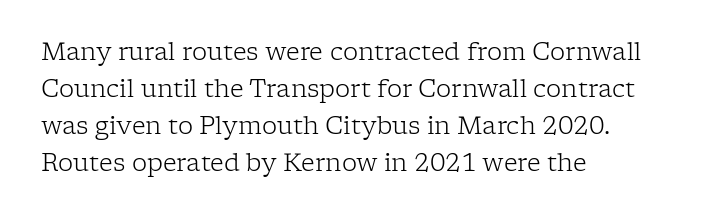
{"italic": "no", "bold": "no", "underline": "no", "align": "left", "line_spacing": "normal", "line_spacing_ratio": 1.54, "letter_spacing": "normal", "letter_spacing_em": 0.0, "glyph_px": 24}
